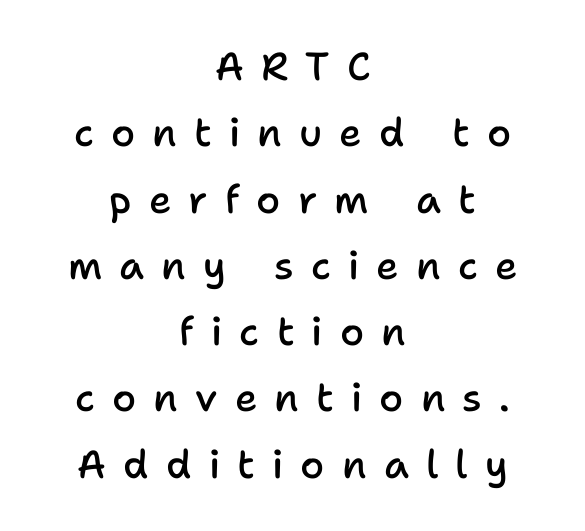
{"serif": "no", "italic": "no", "bold": "semi", "weight": "semibold", "width": "normal", "stroke_contrast": "low", "x_height": "medium", "monospaced": "no", "underline": "no", "align": "center", "line_spacing": "normal", "line_spacing_ratio": 1.7, "letter_spacing": "wide", "letter_spacing_em": 0.44, "glyph_px": 39}
